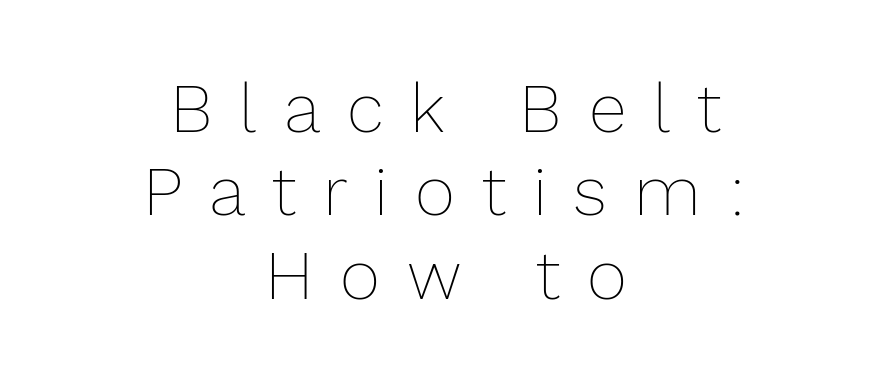
Which margin do the lines hug? Neither — every line sits in the middle. Proportional: the letters do not fall into vertical columns. The lettering holds an erect, upright posture throughout. Any mark beneath the type? The region is blank. Stems and bowls with no extra thickness — not bold.
